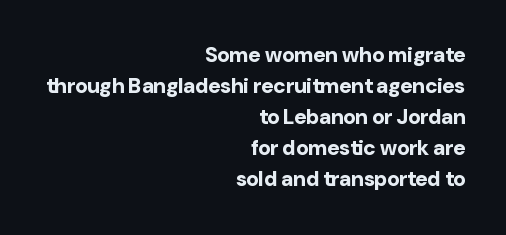
The image shows 21 px bold type, upright; set right-aligned, normal line spacing (1.48x), normal letter spacing, not underlined.
